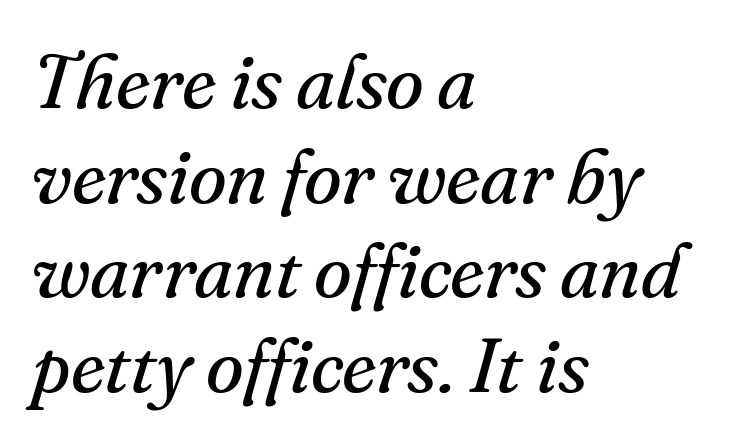
This rendering employs a face with finishing strokes, i.e., a serif. A clean baseline with only descenders dipping below it. Is this a fixed-width face? No — the glyphs have proportional, varying widths. The letterforms sit at book weight or below. The gaps between neighbouring characters are ordinary and unremarkable. Is the block centered? No — it sits flush against the left margin.
